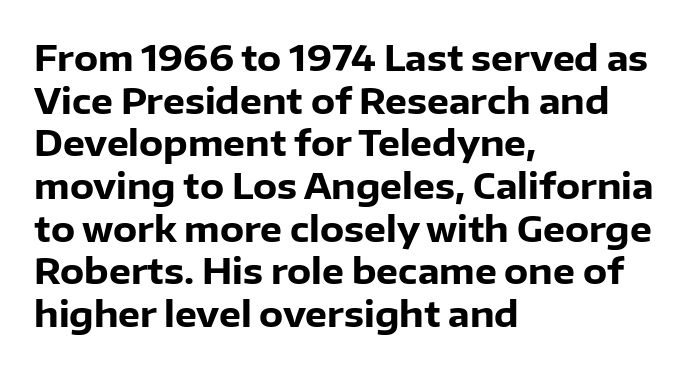
Think of a printed novel: that variable character pitch is what you see here. Descenders are the only things crossing below the line. Teacher's note: observe the even left margin — that is flush-left alignment. A typesetter would call this zero additional tracking. The glyphs have the mass of a bold cut. No feet cap the strokes, marking this as sans-serif type.
